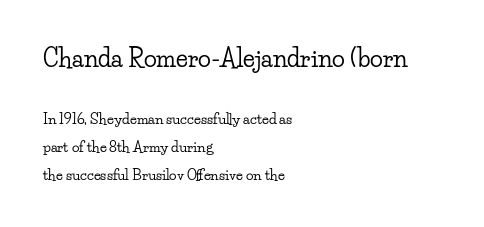
Of the two passages, the one on top uses the larger point size. There is no visible air inserted between adjacent glyphs. The passage shown is not underscored anywhere. Italic: no, the glyphs are upright roman.
